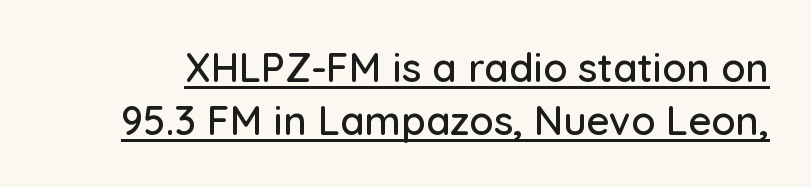
The image shows 40 px sans-serif type, upright; set normal line spacing (1.32x), normal letter spacing, underlined; low stroke contrast and a medium x-height.
